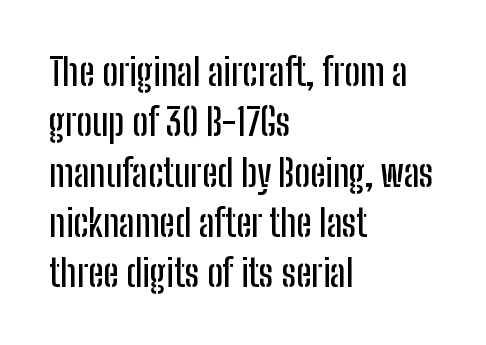
Alignment: flush left. One glance says typical: line gaps are just what's usual. Unlike a traditional serif, this face leaves its strokes unadorned. The foot of each line stays bare and open.
